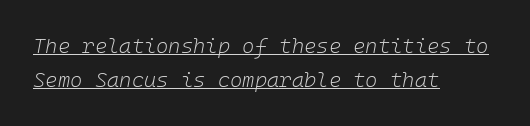
The image shows 21 px text type, italic (leaning right); set left-aligned, normal line spacing (1.64x), normal letter spacing, underlined.
